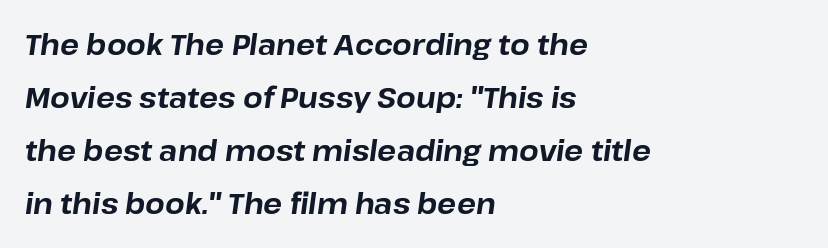
The image shows 28 px bold type, italic (leaning right); set left-aligned, line spacing 1.89x, normal letter spacing, not underlined; low stroke contrast and a medium x-height.
